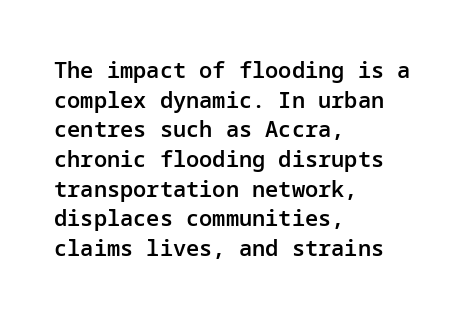
{"italic": "no", "bold": "semi", "underline": "no", "align": "left", "line_spacing": "normal", "line_spacing_ratio": 1.35, "letter_spacing": "normal", "letter_spacing_em": 0.0, "glyph_px": 22}
